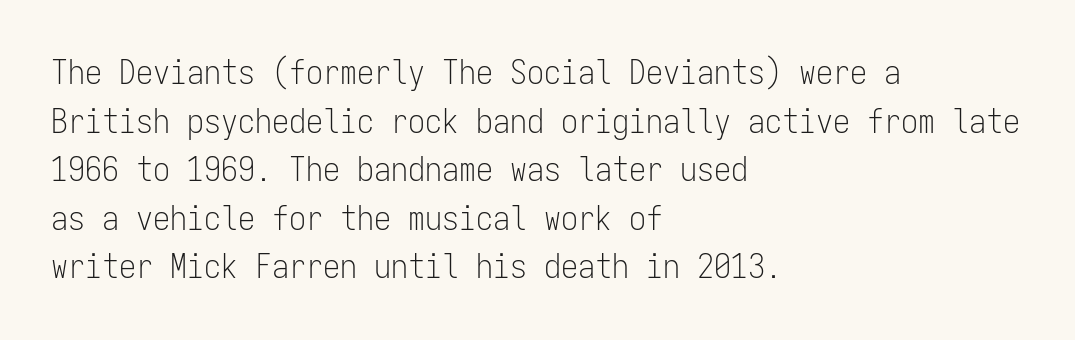
{"serif": "no", "italic": "no", "bold": "no", "weight": "light", "width": "condensed", "stroke_contrast": "low", "x_height": "medium", "monospaced": "yes", "underline": "no", "align": "left", "line_spacing": "normal", "line_spacing_ratio": 1.43, "letter_spacing": "normal", "letter_spacing_em": 0.0, "glyph_px": 34}
